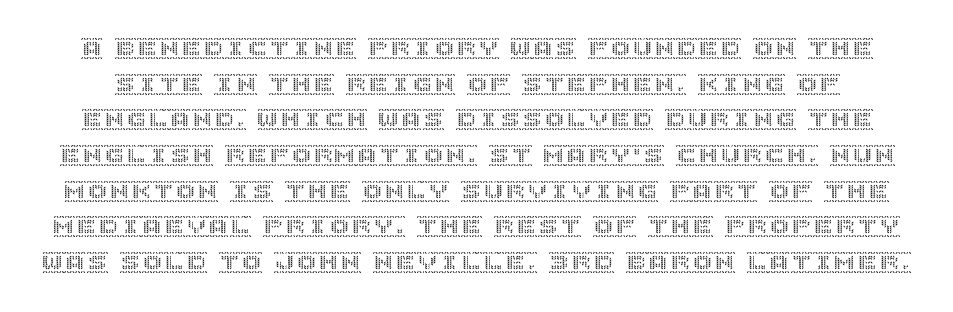
Q: Is the text italic (slanted)? A: No, it is upright.
Q: Is the text underlined? A: No.
Q: Is the spacing between letters normal or unusually wide? A: Normal.
Q: Is the spacing between lines tight, normal or loose? A: Normal.
